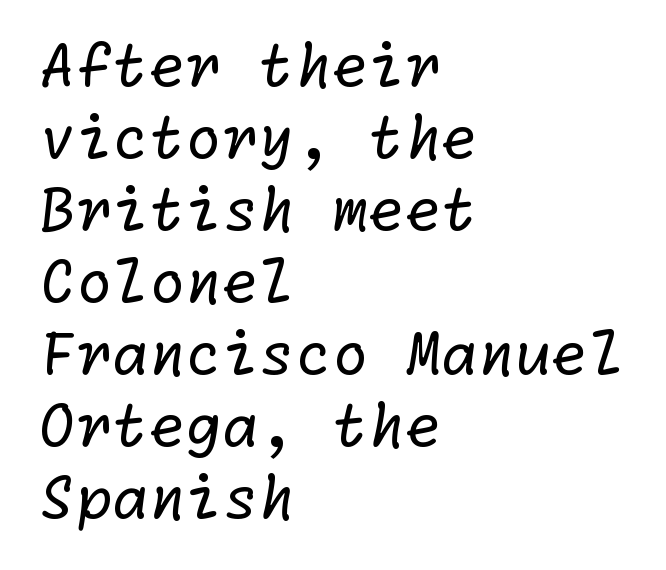
The image shows 59 px regular-weight sans-serif type; set left-aligned, line spacing 1.22x, normal letter spacing, not underlined; low stroke contrast and a medium x-height.
